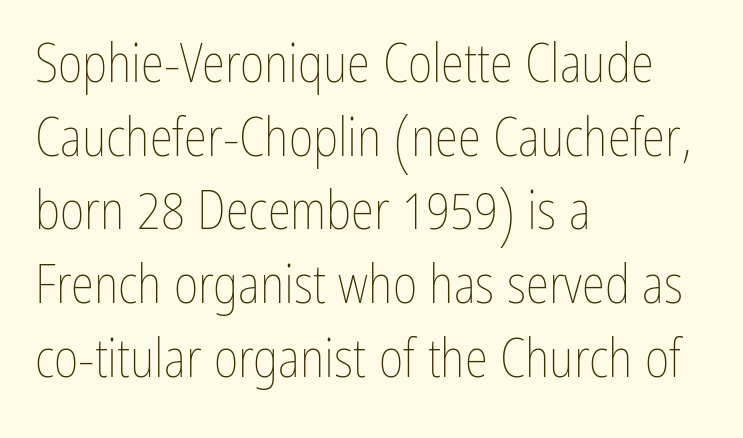
{"italic": "no", "bold": "no", "weight": "thin", "width": "condensed", "stroke_contrast": "low", "x_height": "medium", "monospaced": "no", "underline": "no", "align": "left", "line_spacing": "normal", "line_spacing_ratio": 1.39, "letter_spacing": "normal", "letter_spacing_em": 0.0, "glyph_px": 53}
